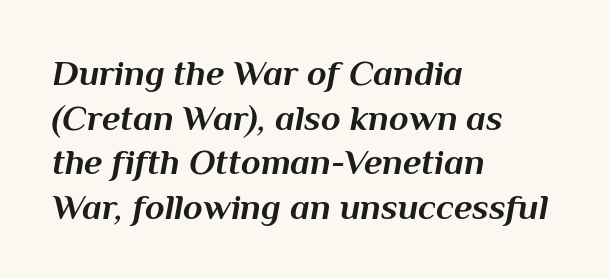
Q: Is the text bold? A: Yes.
Q: Is the text italic (slanted)? A: Yes, it leans right by about 10 degrees.
Q: Is the text underlined? A: No.
Q: How is the paragraph aligned? A: Left-aligned.
Q: Is the spacing between letters normal or unusually wide? A: Normal.
Q: Width (condensed, normal, or wide)? A: Normal.
Q: Stroke contrast? A: Medium.
Q: x-height? A: Medium.
Q: Monospaced? A: No.
